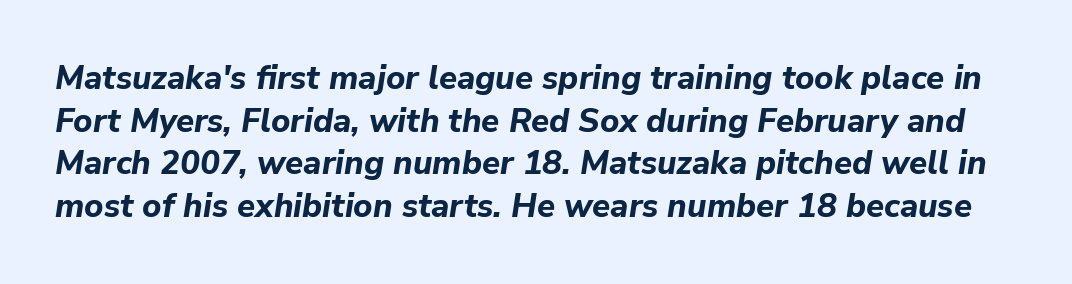
{"italic": "yes", "lean": "right", "slant_degrees": 9, "bold": "yes", "weight": "bold", "width": "normal", "stroke_contrast": "low", "x_height": "medium", "monospaced": "no", "underline": "no", "line_spacing": "normal", "line_spacing_ratio": 1.29, "letter_spacing": "normal", "letter_spacing_em": 0.0, "glyph_px": 33}
